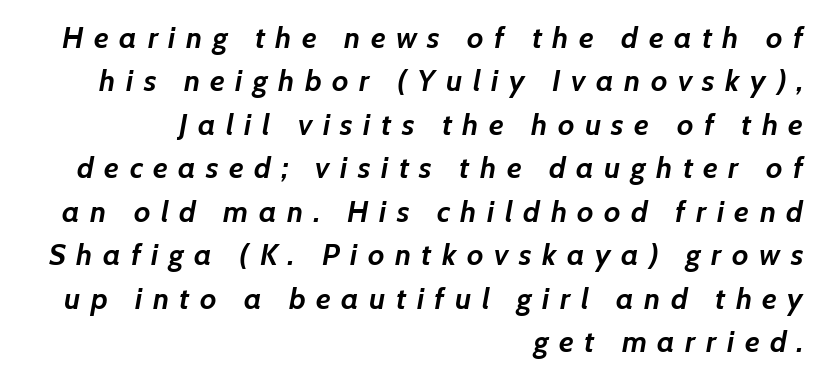
You could only call the tracking loose — the letters float apart. Rule under the text: the space is simply empty. A dark, heavy texture on the line: the type is bold. Vertically, the passage feels balanced, rows spaced as you'd expect.
